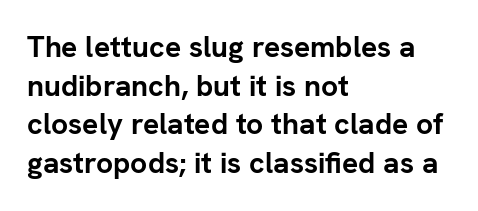
{"serif": "no", "italic": "no", "bold": "yes", "weight": "semibold", "width": "normal", "stroke_contrast": "low", "x_height": "medium", "monospaced": "no", "underline": "no", "align": "left", "line_spacing": "normal", "line_spacing_ratio": 1.29, "letter_spacing": "normal", "letter_spacing_em": 0.0, "glyph_px": 30}
